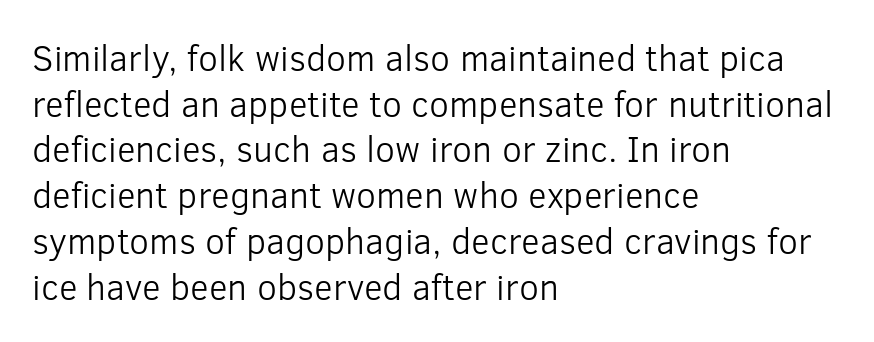
The image shows 36 px light sans-serif type, upright; set left-aligned, normal line spacing (1.27x), normal letter spacing, not underlined; low stroke contrast and a medium x-height.
